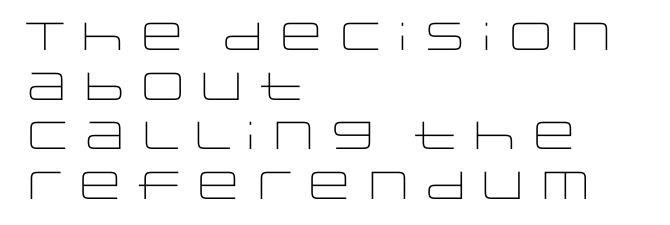
The image shows 39 px light, wide sans-serif type, upright; set left-aligned, normal line spacing (1.27x), normal letter spacing, not underlined; low stroke contrast and a large x-height.
